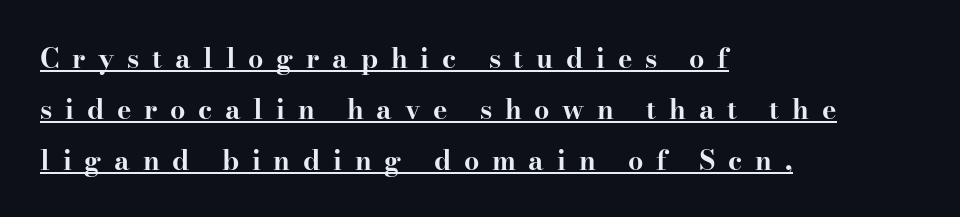
Q: Is the text bold? A: Yes.
Q: Is the text italic (slanted)? A: No, it is upright.
Q: Is the text underlined? A: Yes.
Q: How is the paragraph aligned? A: Left-aligned.
Q: Is the spacing between letters normal or unusually wide? A: Unusually wide.
